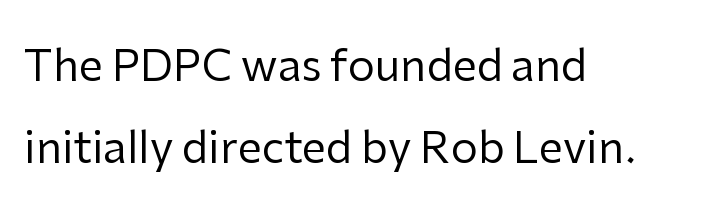
{"serif": "no", "italic": "no", "bold": "no", "weight": "regular", "width": "normal", "stroke_contrast": "low", "x_height": "medium", "monospaced": "no", "underline": "no", "align": "left", "line_spacing": "loose", "line_spacing_ratio": 1.9, "letter_spacing": "normal", "letter_spacing_em": 0.0, "glyph_px": 43}
